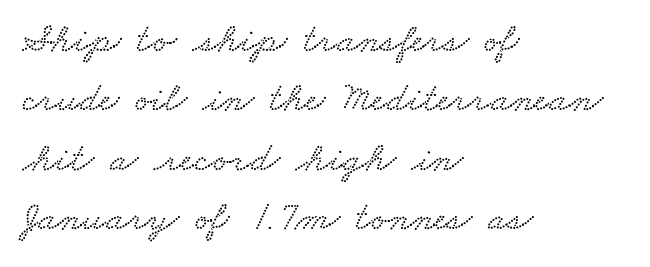
Leading: standard. Descenders hang freely into open space. You could call the tracking neutral — neither tight nor loose. Proportional: the letters do not fall into vertical columns. The lines are quadded left.
